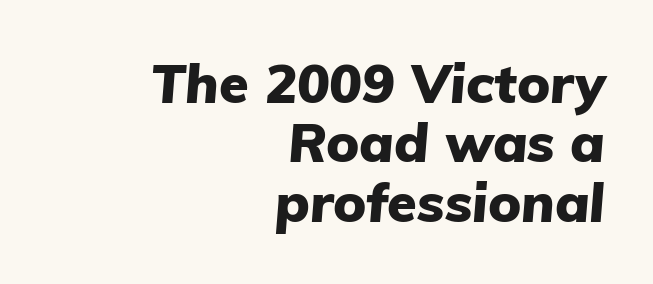
Q: Is the text bold? A: Yes.
Q: Is the text italic (slanted)? A: Yes, it leans right by about 5 degrees.
Q: Is the text underlined? A: No.
Q: How is the paragraph aligned? A: Right-aligned.
Q: Is the spacing between letters normal or unusually wide? A: Normal.
Q: Is the spacing between lines tight, normal or loose? A: Tight.
Q: Width (condensed, normal, or wide)? A: Normal.
Q: Stroke contrast? A: Low.
Q: x-height? A: Medium.
Q: Monospaced? A: No.
